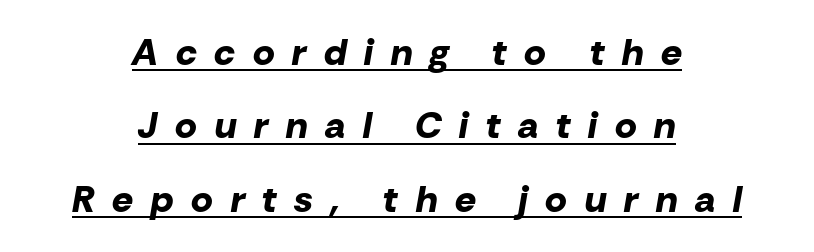
Q: Is the text bold? A: Yes.
Q: Is the text italic (slanted)? A: Yes, it leans right by about 10 degrees.
Q: Is the text underlined? A: Yes.
Q: How is the paragraph aligned? A: Centered.
Q: Is the spacing between letters normal or unusually wide? A: Unusually wide.
Q: Is the spacing between lines tight, normal or loose? A: Loose.
Q: Width (condensed, normal, or wide)? A: Normal.
Q: Stroke contrast? A: Low.
Q: x-height? A: Medium.
Q: Monospaced? A: No.
